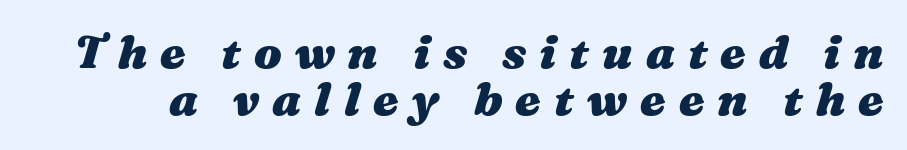
Q: Is the text bold? A: Yes.
Q: Is the text italic (slanted)? A: Yes, it leans right by about 16 degrees.
Q: Is the text underlined? A: No.
Q: Is the spacing between letters normal or unusually wide? A: Unusually wide.
Q: Is the spacing between lines tight, normal or loose? A: Tight.
Q: Width (condensed, normal, or wide)? A: Wide.
Q: Stroke contrast? A: Medium.
Q: x-height? A: Medium.
Q: Monospaced? A: No.
